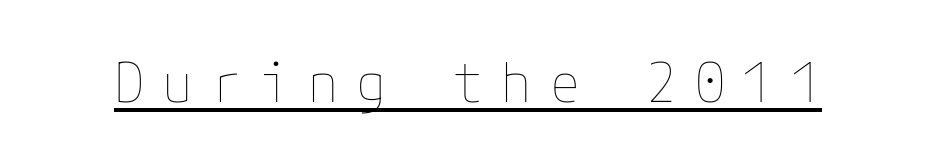
{"italic": "no", "bold": "no", "weight": "thin", "width": "normal", "stroke_contrast": "low", "x_height": "medium", "underline": "yes", "letter_spacing": "wide", "letter_spacing_em": 0.33, "glyph_px": 55}
